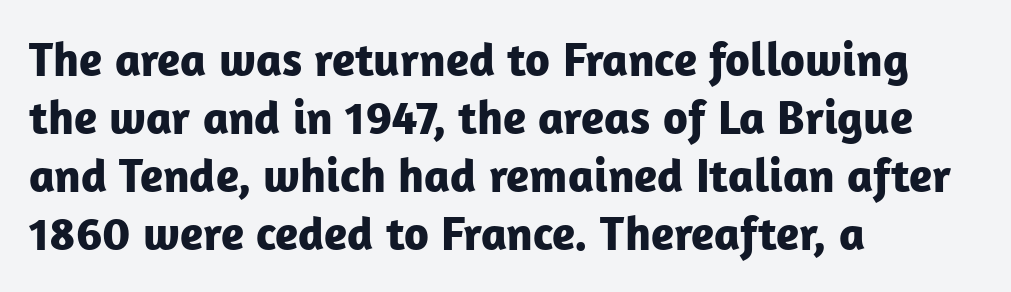
Q: Is the text bold? A: Yes.
Q: Is the text italic (slanted)? A: No, it is upright.
Q: Is the typeface a serif or a sans-serif typeface? A: Sans-serif.
Q: Is the text underlined? A: No.
Q: How is the paragraph aligned? A: Left-aligned.
Q: Is the spacing between letters normal or unusually wide? A: Normal.
Q: Width (condensed, normal, or wide)? A: Normal.
Q: Stroke contrast? A: Low.
Q: x-height? A: Medium.
Q: Monospaced? A: No.
